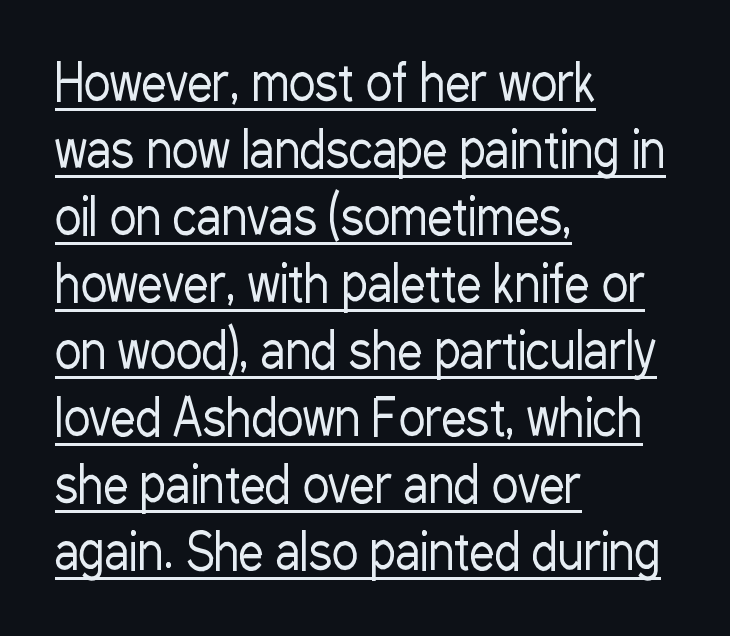
{"serif": "no", "italic": "no", "bold": "no", "weight": "regular", "width": "condensed", "stroke_contrast": "low", "x_height": "medium", "monospaced": "no", "underline": "yes", "align": "left", "line_spacing": "normal", "line_spacing_ratio": 1.34, "letter_spacing": "normal", "letter_spacing_em": 0.0, "glyph_px": 50}
